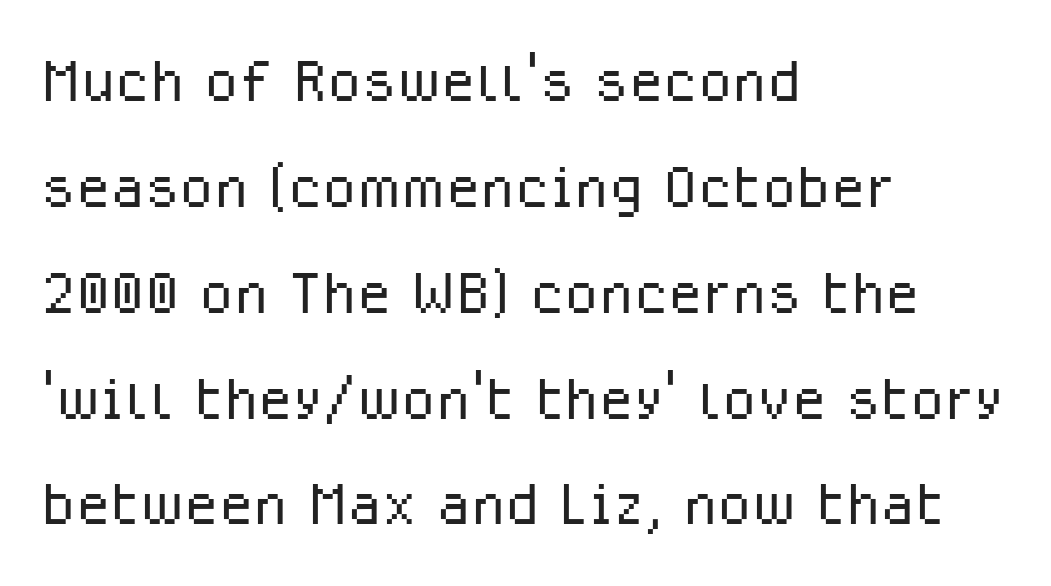
{"serif": "no", "italic": "no", "bold": "no", "weight": "light", "width": "normal", "stroke_contrast": "low", "x_height": "medium", "monospaced": "no", "underline": "no", "align": "left", "line_spacing": "normal", "line_spacing_ratio": 1.34, "letter_spacing": "normal", "letter_spacing_em": 0.0, "glyph_px": 79}
